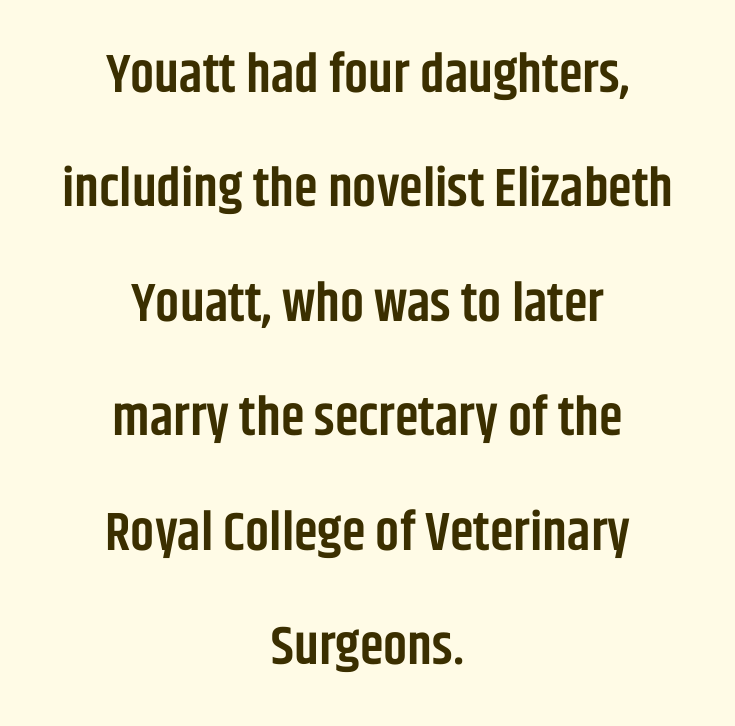
Posture: upright roman. Tracking here is standard; glyphs follow each other at the usual distance. Alignment: centered. Type without underlining. Strokes here are thickened, but only to semibold level.
